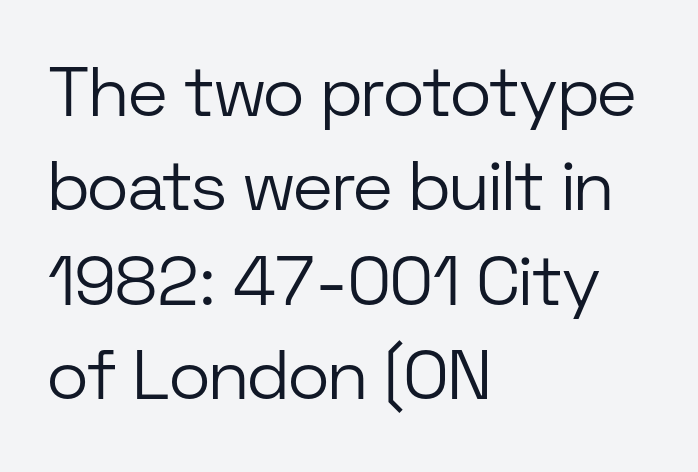
Q: Is the text bold? A: No.
Q: Is the text italic (slanted)? A: No, it is upright.
Q: Is the typeface a serif or a sans-serif typeface? A: Sans-serif.
Q: Is the text underlined? A: No.
Q: How is the paragraph aligned? A: Left-aligned.
Q: Is the spacing between letters normal or unusually wide? A: Normal.
Q: Is the spacing between lines tight, normal or loose? A: Normal.
Q: Width (condensed, normal, or wide)? A: Normal.
Q: Stroke contrast? A: Low.
Q: x-height? A: Medium.
Q: Monospaced? A: No.
